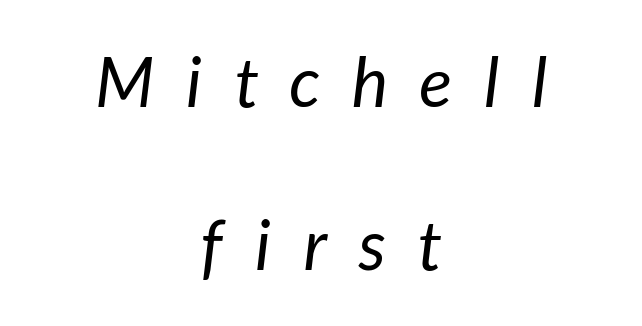
The image shows 69 px regular-weight sans-serif type; set centered, loose line spacing (2.36x), unusually wide letter spacing (+0.46 em), not underlined; low stroke contrast and a medium x-height.
